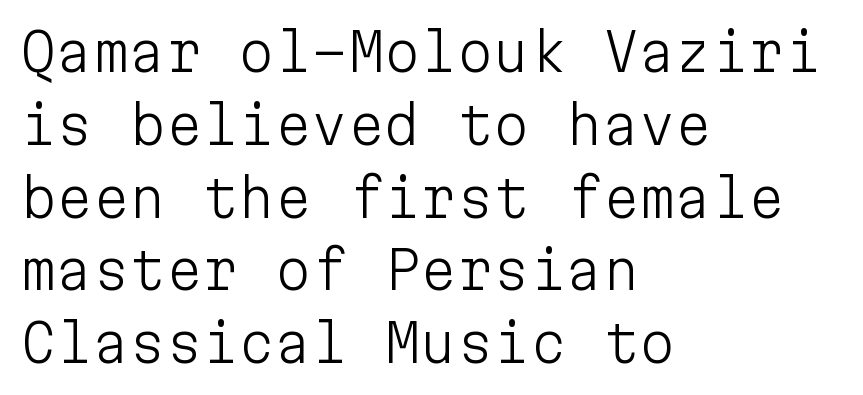
Q: Is the text bold? A: No.
Q: Is the text italic (slanted)? A: No, it is upright.
Q: Is the typeface a serif or a sans-serif typeface? A: Sans-serif.
Q: Is the text underlined? A: No.
Q: How is the paragraph aligned? A: Left-aligned.
Q: Is the spacing between letters normal or unusually wide? A: Normal.
Q: Is the spacing between lines tight, normal or loose? A: Normal.
Q: Width (condensed, normal, or wide)? A: Normal.
Q: Stroke contrast? A: Low.
Q: x-height? A: Medium.
Q: Monospaced? A: Yes.
